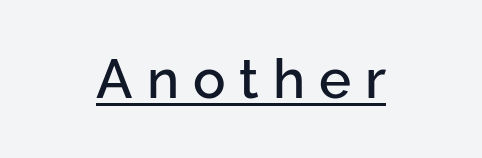
This sample has the flowing, uneven cadence of proportional lettering. Every stem runs plumb, perpendicular to the baseline. Note: no serifs on the glyphs. Characters follow at a spacing far wider than the type designer built in.
